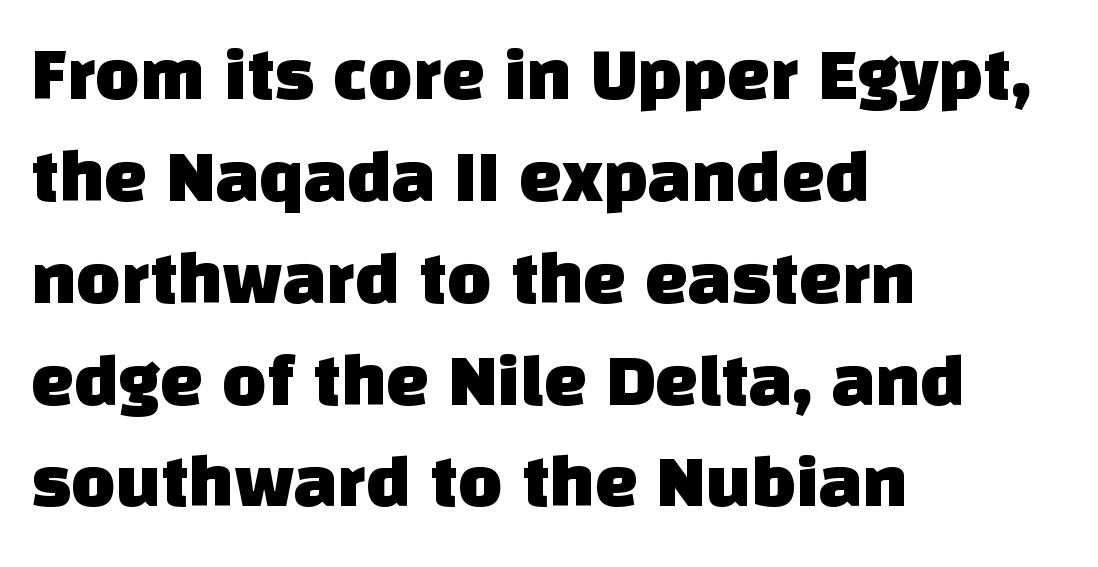
Q: Is the typeface a serif or a sans-serif typeface? A: Sans-serif.
Q: Is the text underlined? A: No.
Q: How is the paragraph aligned? A: Left-aligned.
Q: Is the spacing between letters normal or unusually wide? A: Normal.
Q: Is the spacing between lines tight, normal or loose? A: Normal.
Q: Width (condensed, normal, or wide)? A: Normal.
Q: Stroke contrast? A: Low.
Q: x-height? A: Large.
Q: Monospaced? A: No.
